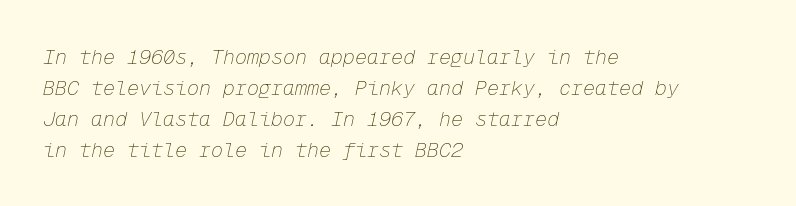
{"italic": "yes", "lean": "right", "slant_degrees": 12, "bold": "no", "underline": "no", "align": "left", "line_spacing": "normal", "line_spacing_ratio": 1.55, "letter_spacing": "normal", "letter_spacing_em": 0.0, "glyph_px": 20}
